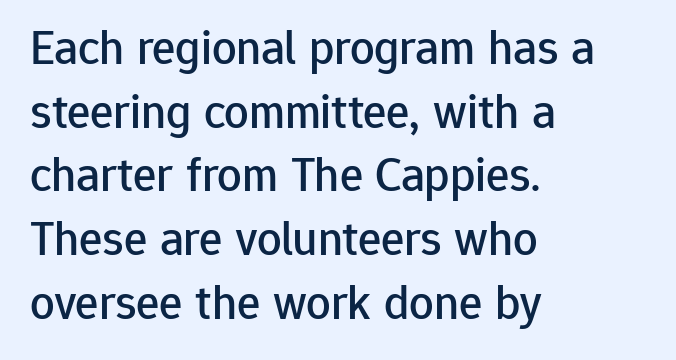
{"serif": "no", "italic": "no", "width": "normal", "stroke_contrast": "low", "x_height": "medium", "monospaced": "no", "underline": "no", "align": "left", "line_spacing": "normal", "line_spacing_ratio": 1.3, "letter_spacing": "normal", "letter_spacing_em": 0.0, "glyph_px": 49}
